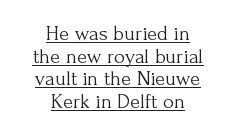
Glance below the letters and you will spot a drawn line. Short and long lines alike share a common midpoint. Between one letter and the next there's only the usual sliver of space. Every stem runs plumb, perpendicular to the baseline. Honestly, the rows look squashed on top of each other. A quiet, ordinary-to-light weight characterises the typeface.
